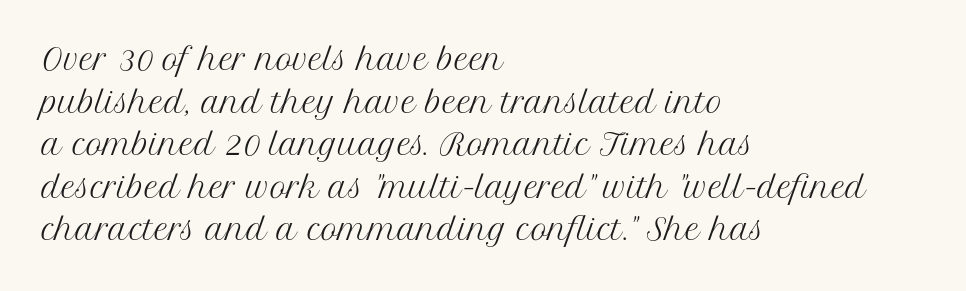
This rendering uses left alignment, leaving the right contour irregular. If you measured baseline to baseline, you'd find a middling distance. Is this a fixed-width face? No — the glyphs have proportional, varying widths.
